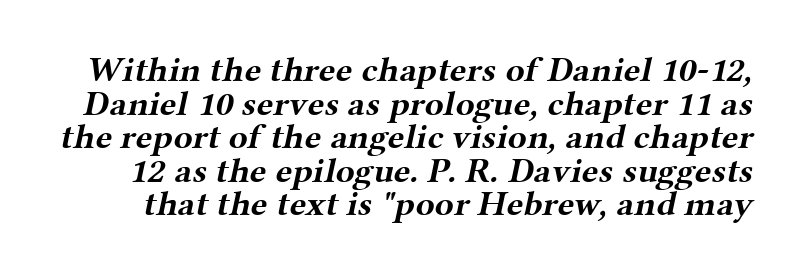
The image shows 35 px bold, wide serif type; set tight line spacing (0.96x), normal letter spacing, not underlined; medium stroke contrast and a medium x-height.
